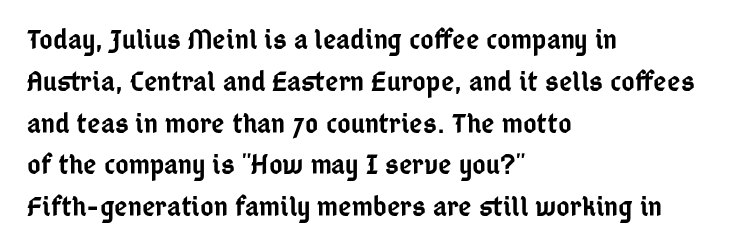
The image shows 29 px semibold, condensed sans-serif type, upright; set left-aligned, normal line spacing (1.44x), normal letter spacing, not underlined; low stroke contrast and a medium x-height.
